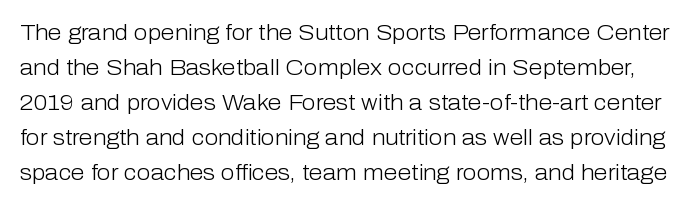
The image shows 22 px text type, upright; set normal line spacing (1.59x), normal letter spacing, not underlined.
